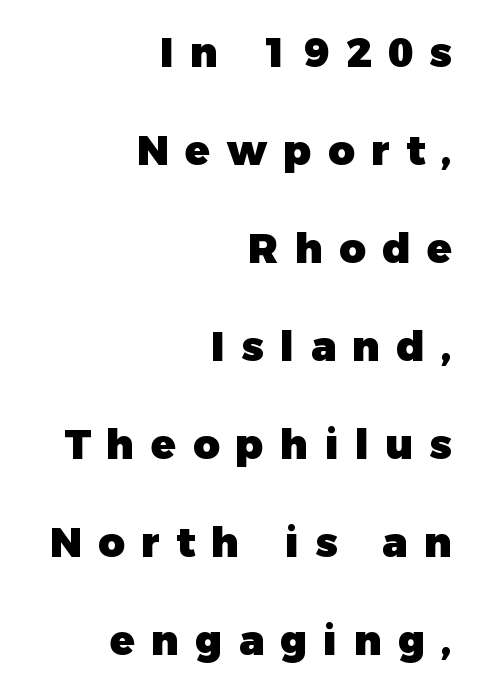
{"serif": "no", "italic": "no", "bold": "yes", "weight": "heavy", "width": "normal", "stroke_contrast": "low", "x_height": "medium", "monospaced": "no", "underline": "no", "align": "right", "line_spacing": "loose", "line_spacing_ratio": 2.39, "letter_spacing": "wide", "letter_spacing_em": 0.4, "glyph_px": 41}
